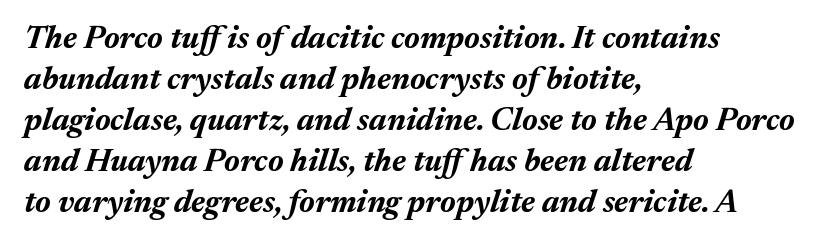
Q: Is the text bold? A: Yes.
Q: Is the text italic (slanted)? A: Yes, it leans right by about 17 degrees.
Q: Is the text underlined? A: No.
Q: How is the paragraph aligned? A: Left-aligned.
Q: Is the spacing between letters normal or unusually wide? A: Normal.
Q: Is the spacing between lines tight, normal or loose? A: Normal.
Q: Width (condensed, normal, or wide)? A: Normal.
Q: Stroke contrast? A: Medium.
Q: x-height? A: Medium.
Q: Monospaced? A: No.
